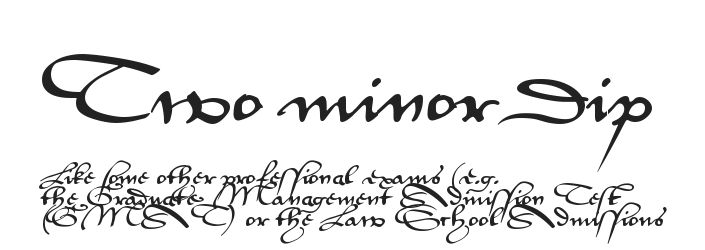
The face used here is a sans, in the tradition of grotesques and geometrics. The rendering keeps characters at their native spacing. Layout note: lines flush left. The passage shown is typed in a proportional face where columns would drift. Words float on clear page, feet unadorned.
